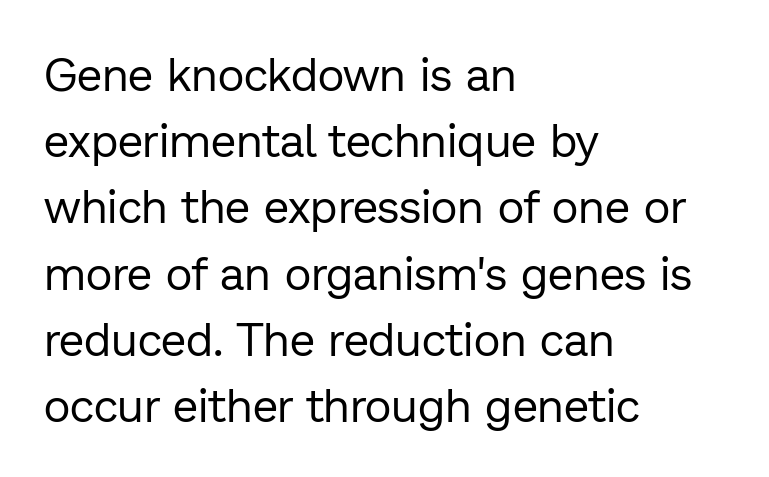
The image shows 46 px regular-weight sans-serif type, upright; set left-aligned, normal line spacing (1.44x), normal letter spacing, not underlined; low stroke contrast and a medium x-height.
